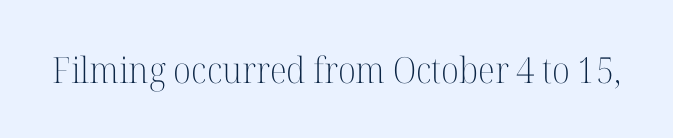
Q: Is the text bold? A: No.
Q: Is the text italic (slanted)? A: No, it is upright.
Q: Is the typeface a serif or a sans-serif typeface? A: Serif.
Q: Is the text underlined? A: No.
Q: Is the spacing between letters normal or unusually wide? A: Normal.
Q: Width (condensed, normal, or wide)? A: Normal.
Q: Stroke contrast? A: High.
Q: x-height? A: Medium.
Q: Monospaced? A: No.
